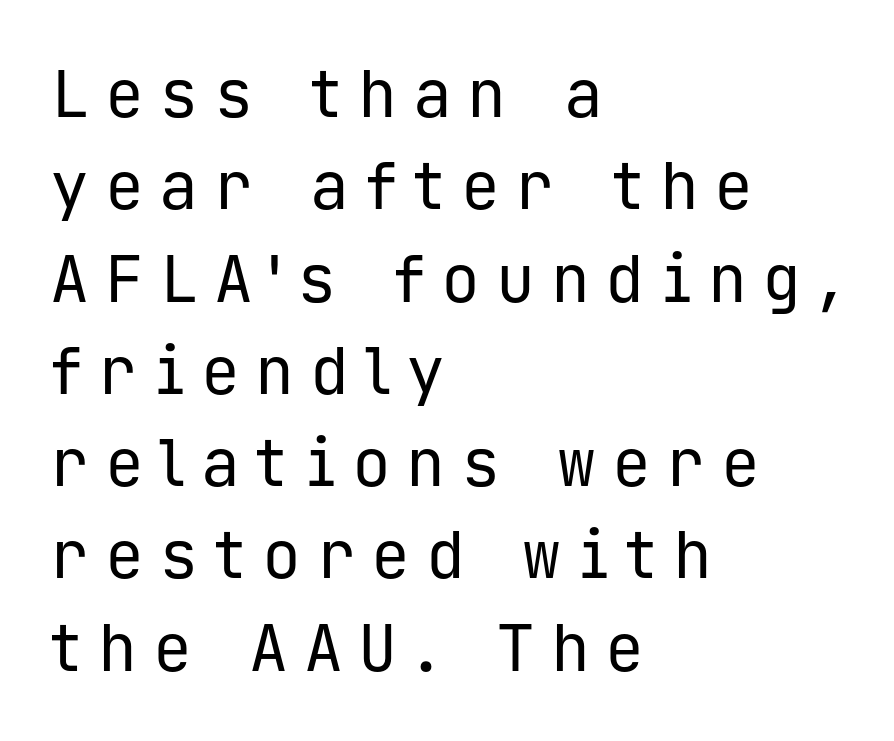
The text block is weighted toward the left margin, trailing off unevenly rightward. Just letters on the line, the space beneath them empty. Do the characters align in a grid? Yes, the font is monospaced. A light-to-regular cut is what we see here.
